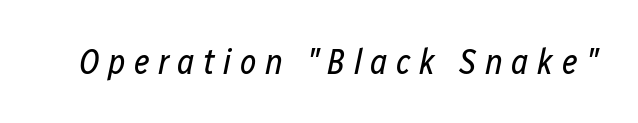
Q: Is the text bold? A: No.
Q: Is the text italic (slanted)? A: Yes, it leans right by about 12 degrees.
Q: Is the text underlined? A: No.
Q: Is the spacing between letters normal or unusually wide? A: Unusually wide.
Q: Width (condensed, normal, or wide)? A: Condensed.
Q: Stroke contrast? A: Low.
Q: x-height? A: Medium.
Q: Monospaced? A: No.
